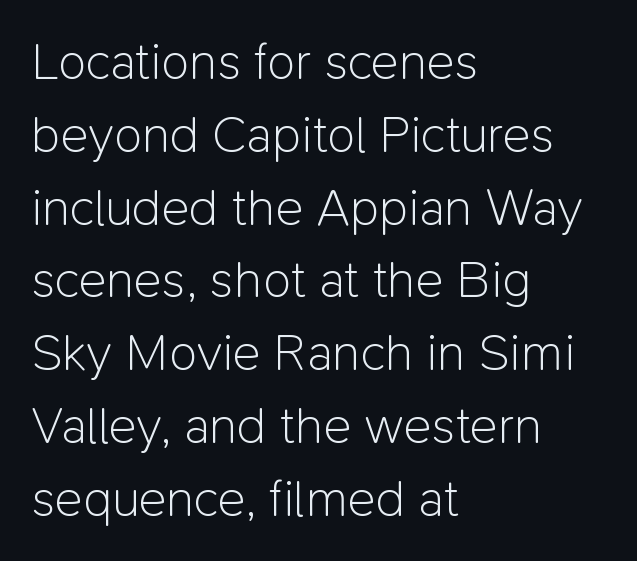
{"serif": "no", "italic": "no", "bold": "no", "weight": "light", "width": "normal", "stroke_contrast": "low", "x_height": "medium", "monospaced": "no", "underline": "no", "align": "left", "line_spacing": "normal", "line_spacing_ratio": 1.4, "letter_spacing": "normal", "letter_spacing_em": 0.0, "glyph_px": 52}
